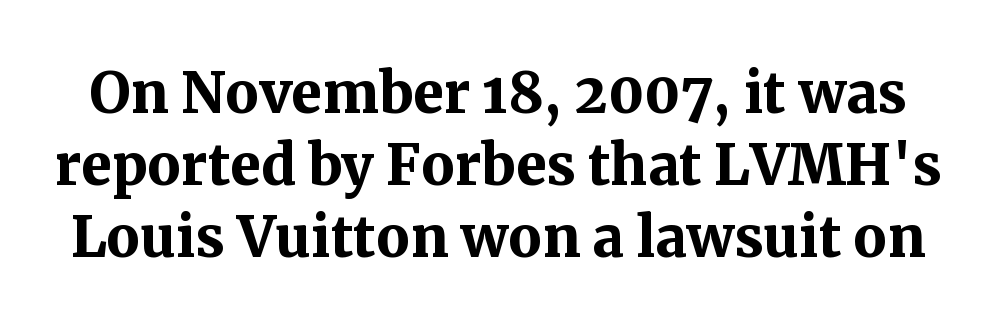
It's the straight-up-and-down kind of type. These words are printed bold, with thick strokes throughout. The rendering uses natural spacing where letterforms have individual widths. This is serif lettering, the kind often seen in printed books. The horizontal fit of the characters is conventional and even. Decoration check: the copy has no underline.
